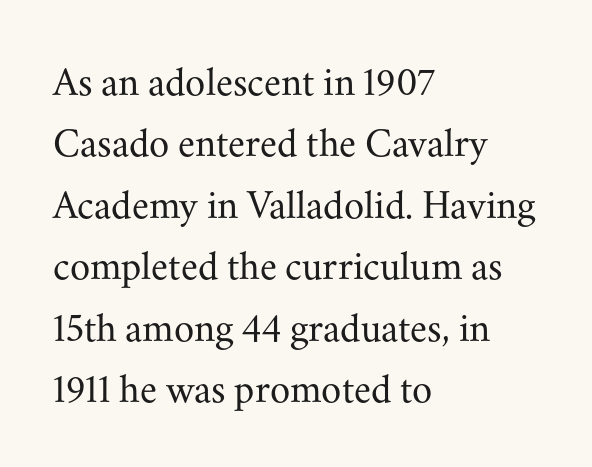
The image shows 41 px regular-weight serif type, upright; set left-aligned, normal line spacing (1.5x), normal letter spacing, not underlined; medium stroke contrast and a small x-height.
